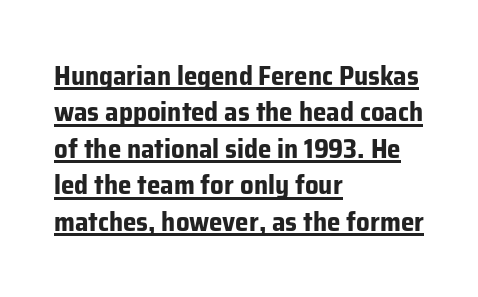
The image shows 27 px bold type, upright; set left-aligned, normal line spacing (1.35x), normal letter spacing, underlined.
